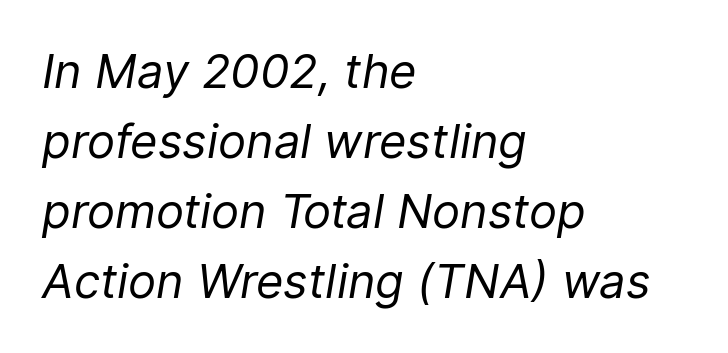
{"italic": "yes", "lean": "right", "slant_degrees": 9, "bold": "no", "weight": "regular", "width": "normal", "stroke_contrast": "low", "x_height": "medium", "monospaced": "no", "underline": "no", "align": "left", "line_spacing": "normal", "line_spacing_ratio": 1.49, "letter_spacing": "normal", "letter_spacing_em": 0.0, "glyph_px": 47}
